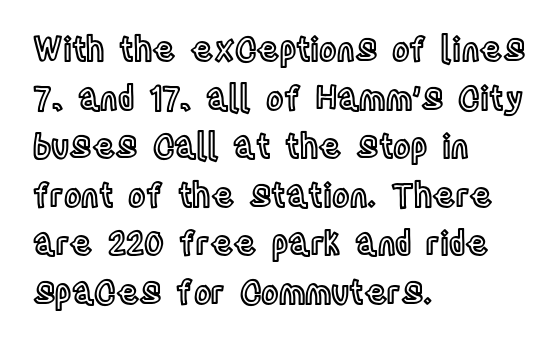
The image shows 33 px condensed type, upright; set left-aligned, normal line spacing (1.47x), normal letter spacing, not underlined; a large x-height.
